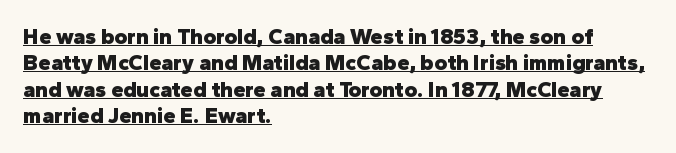
{"italic": "no", "bold": "yes", "underline": "yes", "align": "left", "line_spacing_ratio": 1.2, "letter_spacing": "normal", "letter_spacing_em": 0.0, "glyph_px": 22}
